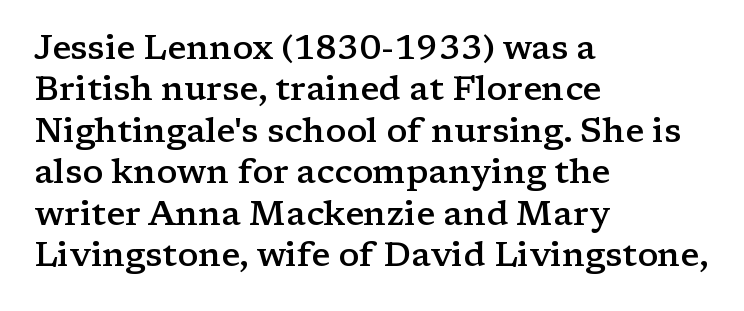
Varying glyph widths throughout — classic text-font behaviour. Old-style or modern, the face here clearly has serifs. This rendering features lettering with no underline. Observe the ordinary spacing: letters are neighbours, not strangers. Horizontal alignment here is leftward, the default for most running prose. The glyphs have the mass of a demibold cut, below bold.
